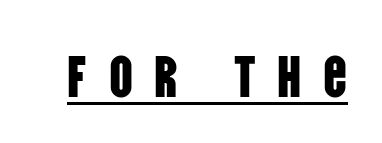
The image shows 59 px condensed sans-serif type, upright; set unusually wide letter spacing (+0.36 em), underlined; low stroke contrast and a large x-height.
